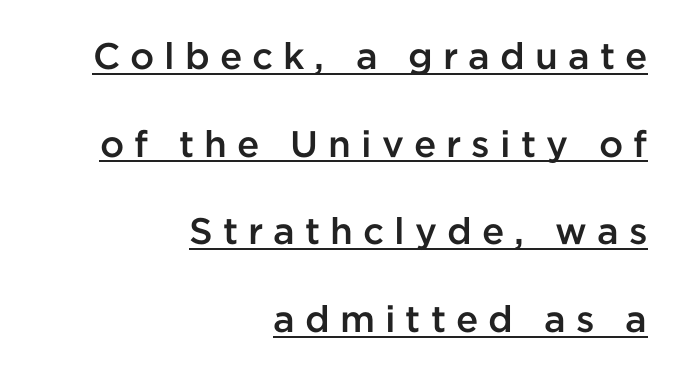
The image shows 37 px semibold sans-serif type, upright; set right-aligned, loose line spacing (2.37x), unusually wide letter spacing (+0.27 em), underlined; low stroke contrast and a medium x-height.
